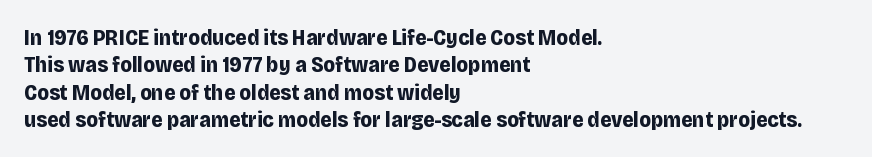
The image shows 22 px bold type, upright; set left-aligned, line spacing 1.24x, normal letter spacing, not underlined.
